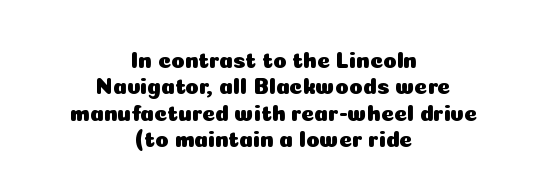
Q: Is the text italic (slanted)? A: No, it is upright.
Q: Is the text underlined? A: No.
Q: How is the paragraph aligned? A: Centered.
Q: Is the spacing between letters normal or unusually wide? A: Normal.
